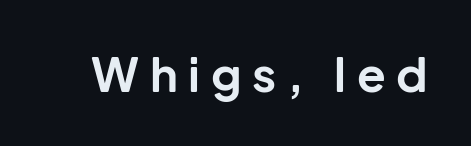
Characters follow at a spacing far wider than the type designer built in. A clean baseline with only descenders dipping below it. What weight is shown? A full bold with thick strokes. Grotesque or geometric, the face here clearly has no serifs. Character widths vary here, with narrow letters taking less room than wide ones. The typography opts for an upright posture over an oblique one.
